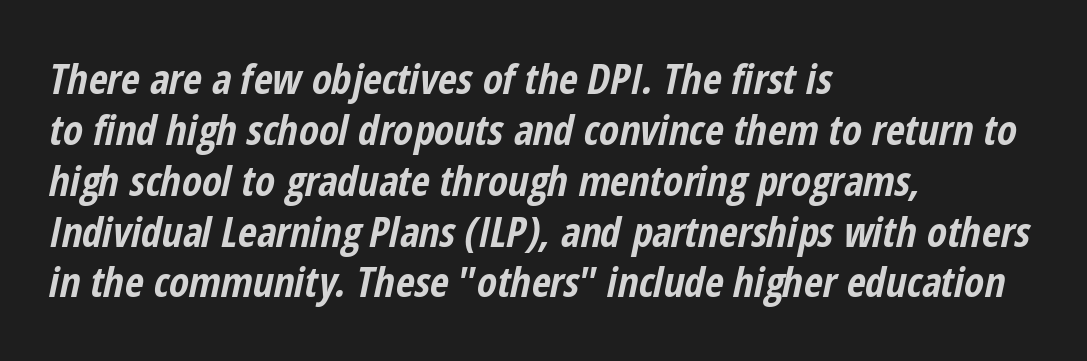
Q: Is the text bold? A: Yes.
Q: Is the text italic (slanted)? A: Yes, it leans right by about 12 degrees.
Q: Is the text underlined? A: No.
Q: How is the paragraph aligned? A: Left-aligned.
Q: Is the spacing between letters normal or unusually wide? A: Normal.
Q: Width (condensed, normal, or wide)? A: Condensed.
Q: Stroke contrast? A: Low.
Q: x-height? A: Medium.
Q: Monospaced? A: No.
